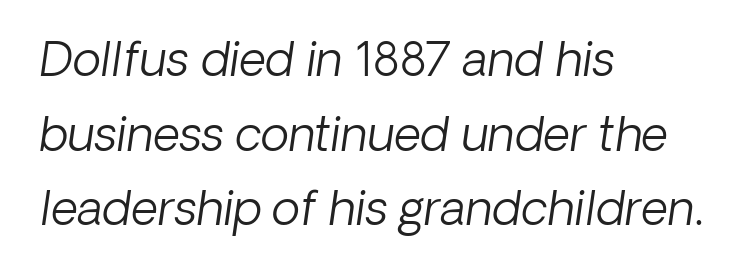
The image shows 47 px light type, italic (leaning right); set left-aligned, normal line spacing (1.59x), normal letter spacing, not underlined; low stroke contrast and a medium x-height.
